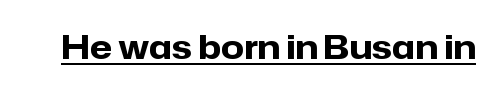
A rule runs beneath these lines of type. Nope, no serifs anywhere on these letters. The specimen reads as upright at a glance. Nothing unusual about the tracking: characters are spaced as the font intends. The letters advance in unequal steps, a hallmark of proportional type. The letters are bold, with thick, heavy strokes.
